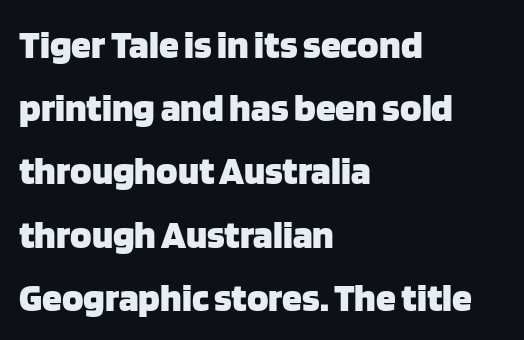
The image shows 40 px heavy sans-serif type, upright; set left-aligned, normal line spacing (1.58x), normal letter spacing, not underlined; low stroke contrast and a large x-height.
